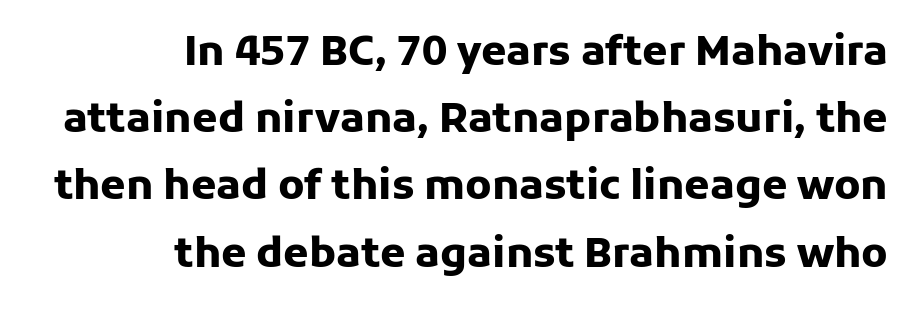
Look at the bottom of the vertical strokes: they stop flat, with no serifs. The rendering uses a moderate line-height, typical for paragraphs. I'd describe the lettering as bold — thick and assertive. Character widths vary here, with narrow letters taking less room than wide ones. Visually the block forms a straight wall on the right and a jagged coastline on the left. How are the letters spaced? Ordinarily, with no added tracking.
